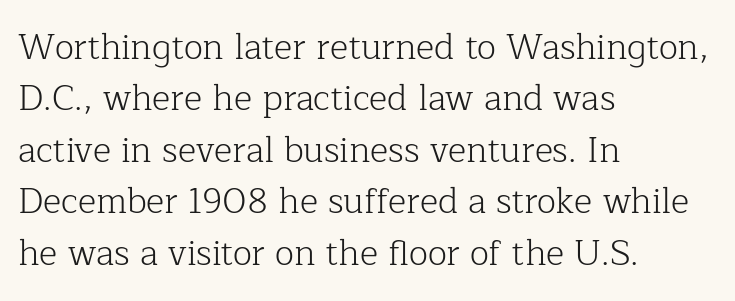
The image shows 35 px light serif type, upright; set left-aligned, normal line spacing (1.47x), normal letter spacing, not underlined; low stroke contrast and a medium x-height.
